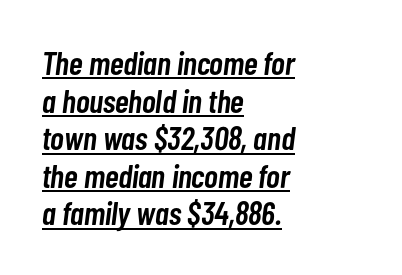
{"italic": "yes", "lean": "right", "slant_degrees": 7, "bold": "semi", "weight": "semibold", "width": "condensed", "stroke_contrast": "low", "x_height": "medium", "monospaced": "no", "underline": "yes", "align": "left", "line_spacing": "tight", "line_spacing_ratio": 1.14, "letter_spacing": "normal", "letter_spacing_em": 0.0, "glyph_px": 33}
